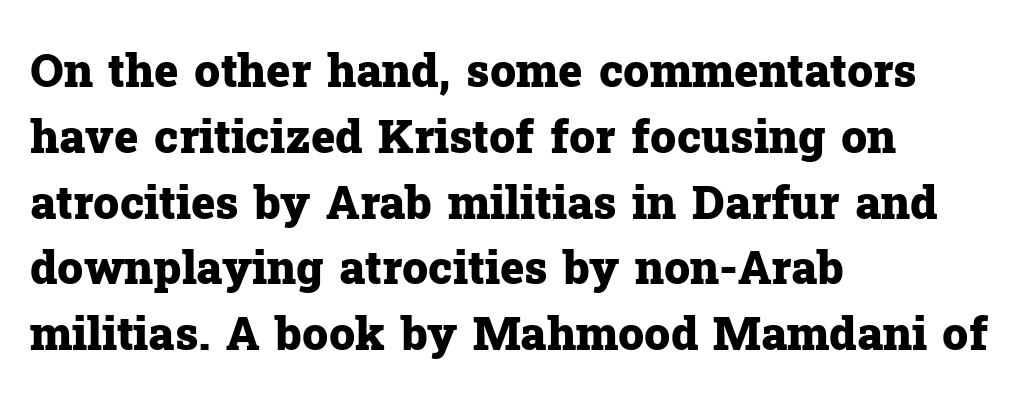
{"serif": "yes", "italic": "no", "bold": "yes", "weight": "heavy", "width": "normal", "stroke_contrast": "low", "x_height": "medium", "monospaced": "no", "underline": "no", "align": "left", "line_spacing": "normal", "line_spacing_ratio": 1.43, "letter_spacing": "normal", "letter_spacing_em": 0.0, "glyph_px": 46}
